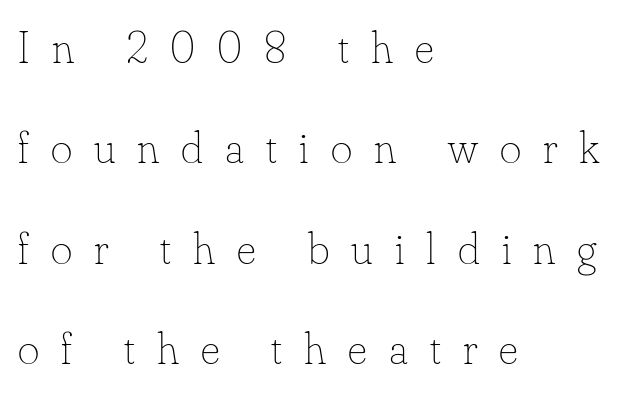
Proportional: the letters do not fall into vertical columns. No heavy texture on the line: the type isn't bold. The line-height multiplier appears high, well above default. Rule under the text: the space is simply empty. The face used here is rendered with a markedly widened letterfit.
